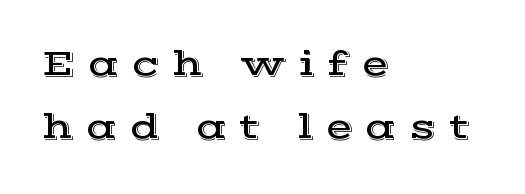
{"serif": "yes", "italic": "no", "width": "wide", "x_height": "medium", "monospaced": "no", "underline": "no", "align": "left", "line_spacing_ratio": 1.76, "letter_spacing": "wide", "letter_spacing_em": 0.34, "glyph_px": 36}
